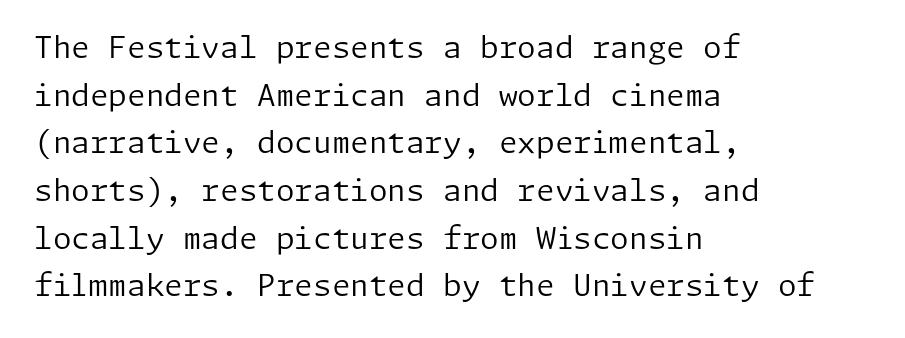
The image shows 30 px regular-weight sans-serif type, upright; set left-aligned, normal line spacing (1.59x), normal letter spacing, not underlined; low stroke contrast and a medium x-height.
